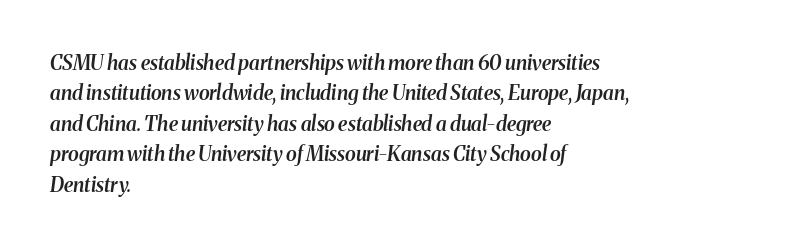
Glyph-to-glyph distance matches everyday printed text. The space directly below the letters is spotless. The leading is moderate, giving the passage an even texture. Each line starts at the same left margin while the right side varies.
